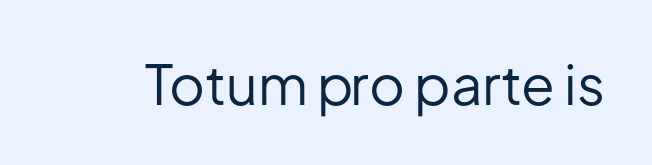
{"serif": "no", "italic": "no", "bold": "no", "weight": "regular", "width": "normal", "stroke_contrast": "low", "x_height": "medium", "monospaced": "no", "underline": "no", "letter_spacing": "normal", "letter_spacing_em": 0.0, "glyph_px": 55}
